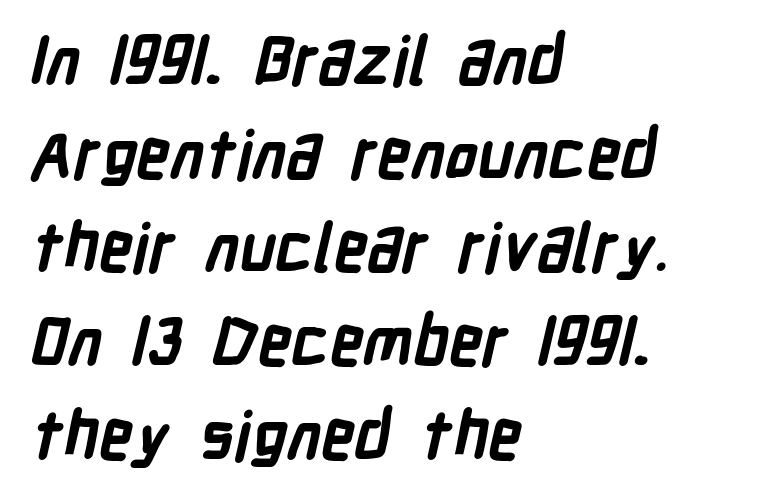
This rendering employs a face without finishing strokes, i.e., a sans-serif. Quick note: underline off. Does the copy run flush right? No — it runs flush left. This sample keeps an unexceptional amount of space between lines. Here the glyphs are tracked normally, forming tight word shapes.
